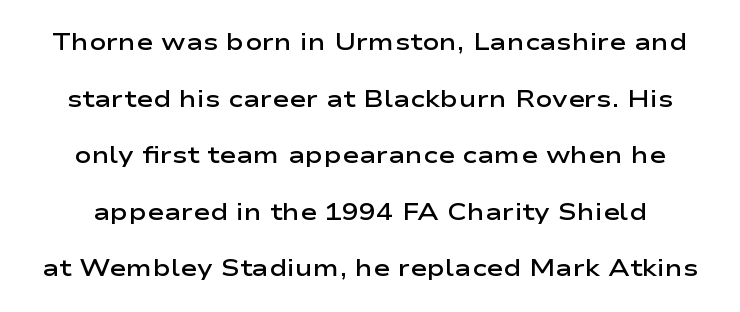
Q: Is the text bold? A: Semi-bold.
Q: Is the text italic (slanted)? A: No, it is upright.
Q: Is the text underlined? A: No.
Q: Is the spacing between letters normal or unusually wide? A: Normal.
Q: Is the spacing between lines tight, normal or loose? A: Loose.
